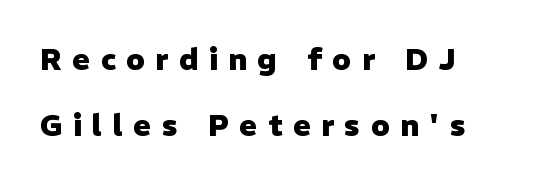
{"serif": "no", "italic": "no", "bold": "yes", "weight": "heavy", "width": "normal", "stroke_contrast": "low", "x_height": "medium", "monospaced": "no", "underline": "no", "align": "left", "line_spacing": "loose", "line_spacing_ratio": 2.2, "letter_spacing": "wide", "letter_spacing_em": 0.35, "glyph_px": 30}
